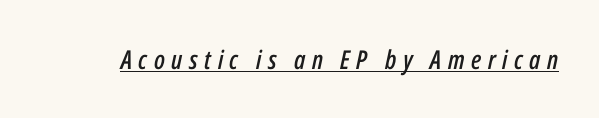
Q: Is the text italic (slanted)? A: Yes, it leans right by about 12 degrees.
Q: Is the text underlined? A: Yes.
Q: Is the spacing between letters normal or unusually wide? A: Unusually wide.
